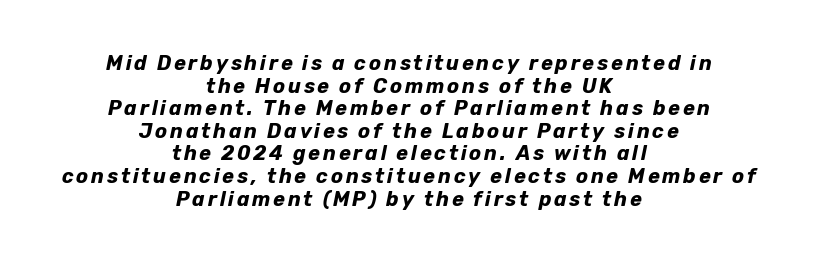
Students, this is bold: see how much ink each stroke carries. Which margin do the lines hug? Neither — every line sits in the middle. Nobody drew a line under any word here. Closely set lines give the paragraph a compact silhouette.
